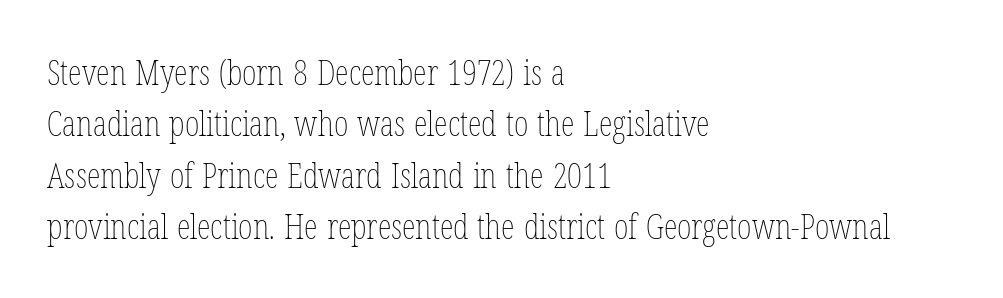
The image shows 35 px thin, condensed type, upright; set left-aligned, normal line spacing (1.47x), normal letter spacing, not underlined; low stroke contrast and a medium x-height.
